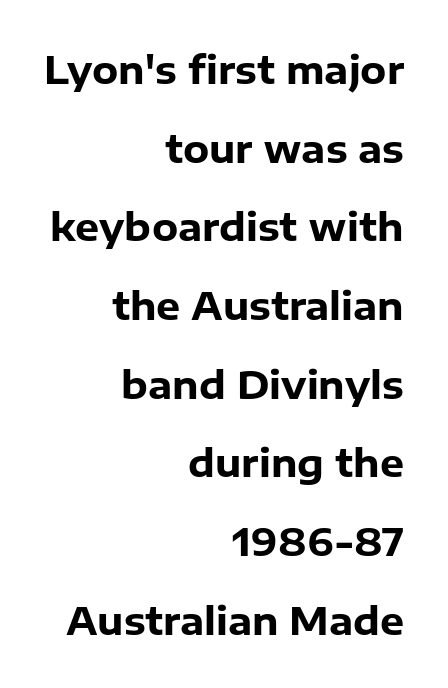
I'd call this a sans setting — the letters go barefoot. Varying glyph widths throughout — classic text-font behaviour. The letterforms sit shoulder to shoulder at normal distance. Every character sits straight up, as roman type does. The setting favours the right margin, as signatures and pull-quotes sometimes do. The leading is generous, giving the passage an open texture.
